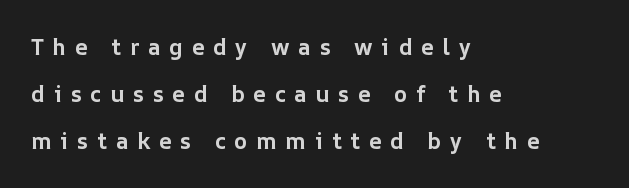
{"italic": "no", "bold": "yes", "underline": "no", "align": "left", "line_spacing": "loose", "line_spacing_ratio": 2.14, "letter_spacing": "wide", "letter_spacing_em": 0.4, "glyph_px": 22}
